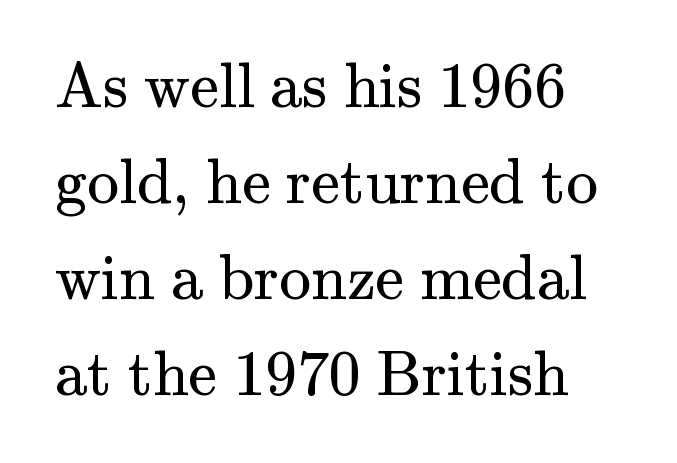
{"serif": "yes", "italic": "no", "bold": "no", "weight": "regular", "width": "normal", "stroke_contrast": "medium", "x_height": "small", "monospaced": "no", "underline": "no", "line_spacing": "normal", "line_spacing_ratio": 1.5, "letter_spacing": "normal", "letter_spacing_em": 0.0, "glyph_px": 64}
